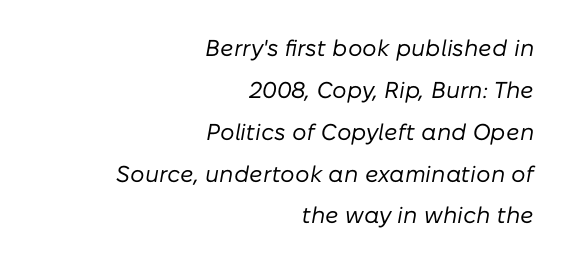
Glance below the letters and you will spot only blank space. Default kerning and tracking; the words read as compact shapes. The compositor pushed each line to the right boundary. The text carries the slant typical of an italic or oblique font. Each stroke keeps to a modest, everyday thickness or less.
